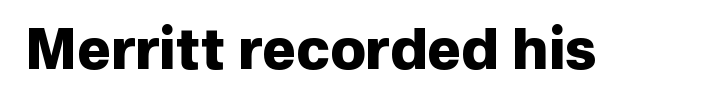
{"serif": "no", "italic": "no", "bold": "yes", "weight": "heavy", "width": "normal", "stroke_contrast": "low", "x_height": "medium", "monospaced": "no", "underline": "no", "letter_spacing": "normal", "letter_spacing_em": 0.0, "glyph_px": 57}
